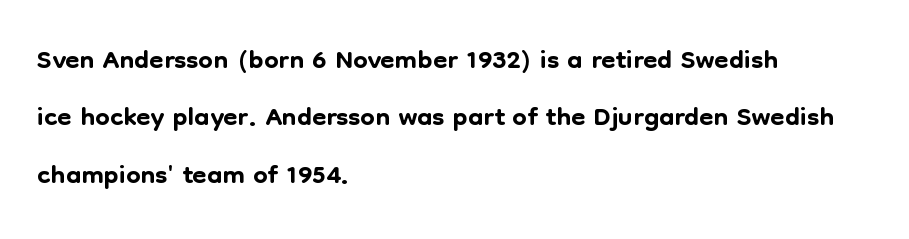
Q: Is the text italic (slanted)? A: No, it is upright.
Q: Is the typeface a serif or a sans-serif typeface? A: Sans-serif.
Q: Is the text underlined? A: No.
Q: How is the paragraph aligned? A: Left-aligned.
Q: Is the spacing between letters normal or unusually wide? A: Normal.
Q: Is the spacing between lines tight, normal or loose? A: Normal.
Q: Width (condensed, normal, or wide)? A: Normal.
Q: Stroke contrast? A: Low.
Q: x-height? A: Medium.
Q: Monospaced? A: No.
